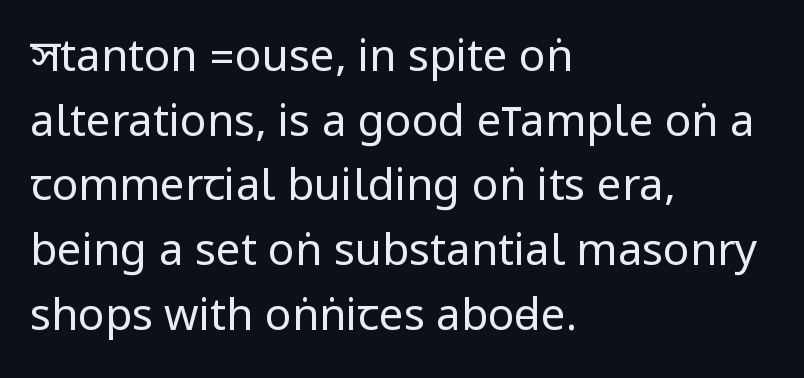
Q: Is the text bold? A: No.
Q: Is the text italic (slanted)? A: No, it is upright.
Q: Is the typeface a serif or a sans-serif typeface? A: Sans-serif.
Q: Is the text underlined? A: No.
Q: How is the paragraph aligned? A: Left-aligned.
Q: Is the spacing between letters normal or unusually wide? A: Normal.
Q: Is the spacing between lines tight, normal or loose? A: Normal.
Q: Width (condensed, normal, or wide)? A: Condensed.
Q: Stroke contrast? A: Low.
